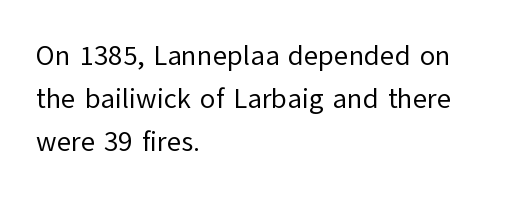
Q: Is the text bold? A: No.
Q: Is the text italic (slanted)? A: No, it is upright.
Q: Is the typeface a serif or a sans-serif typeface? A: Sans-serif.
Q: Is the text underlined? A: No.
Q: How is the paragraph aligned? A: Left-aligned.
Q: Is the spacing between letters normal or unusually wide? A: Normal.
Q: Is the spacing between lines tight, normal or loose? A: Normal.
Q: Width (condensed, normal, or wide)? A: Normal.
Q: Stroke contrast? A: Low.
Q: x-height? A: Medium.
Q: Monospaced? A: No.
